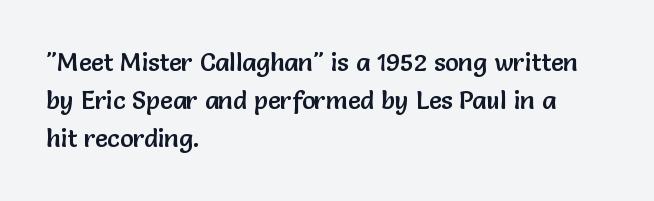
The image shows 25 px text type, upright; set left-aligned, normal line spacing (1.53x), normal letter spacing, not underlined.
